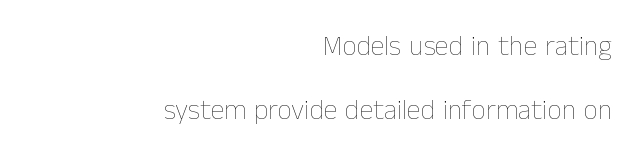
The image shows 28 px thin type, upright; set right-aligned, loose line spacing (2.29x), normal letter spacing, not underlined; low stroke contrast and a medium x-height.
